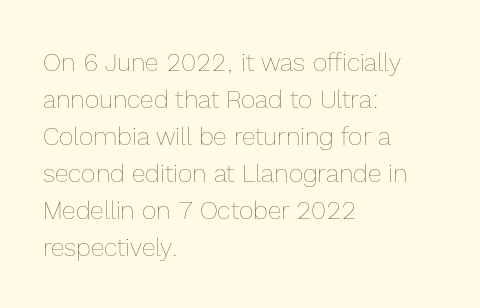
A typesetter would call this leading conventional body-copy spacing. Descender tails drop into unmarked territory. Visually the block forms a straight wall on the left and a jagged coastline on the right. Do the letters lean? They stand straight.
